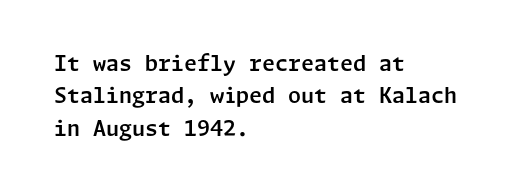
The image shows 21 px text type, upright; set left-aligned, normal line spacing (1.54x), normal letter spacing, not underlined.
